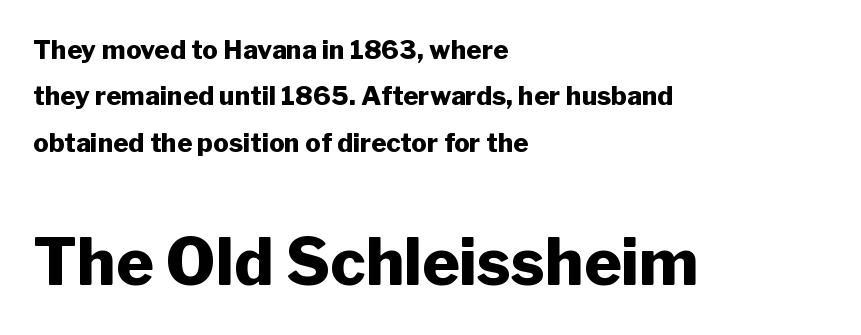
{"serif": "no", "italic": "no", "bold": "yes", "weight": "heavy", "width": "normal", "stroke_contrast": "low", "x_height": "medium", "monospaced": "no", "underline": "no", "align": "left", "line_spacing_ratio": 1.78, "letter_spacing": "normal", "letter_spacing_em": 0.0, "larger_block": "second", "size_ratio": 2.46, "glyph_px": 64}
